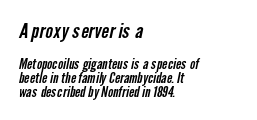
{"underline": "no", "align": "left", "line_spacing": "tight", "line_spacing_ratio": 1.03, "letter_spacing": "normal", "letter_spacing_em": 0.0, "larger_block": "first", "size_ratio": 1.43, "glyph_px": 20}
